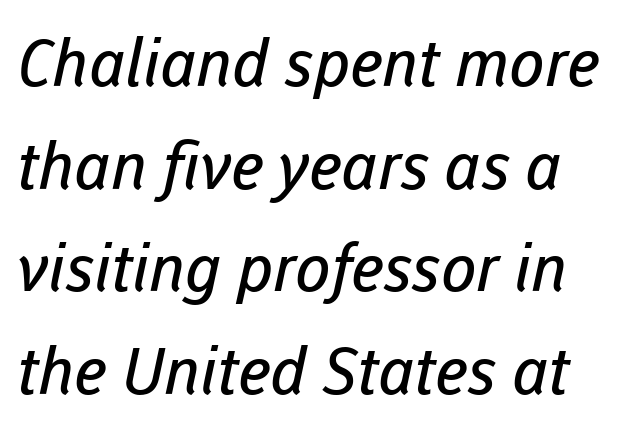
The image shows 65 px regular-weight sans-serif type; set normal line spacing (1.58x), normal letter spacing, not underlined; low stroke contrast and a medium x-height.
